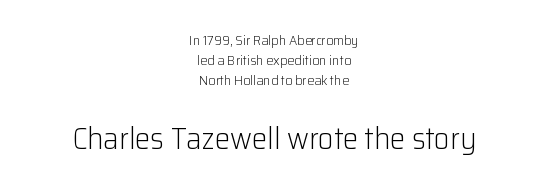
{"serif": "no", "italic": "no", "bold": "no", "weight": "light", "width": "normal", "stroke_contrast": "low", "x_height": "medium", "monospaced": "no", "underline": "no", "align": "center", "line_spacing": "normal", "line_spacing_ratio": 1.42, "letter_spacing": "normal", "letter_spacing_em": 0.0, "larger_block": "second", "size_ratio": 2.21, "glyph_px": 31}
